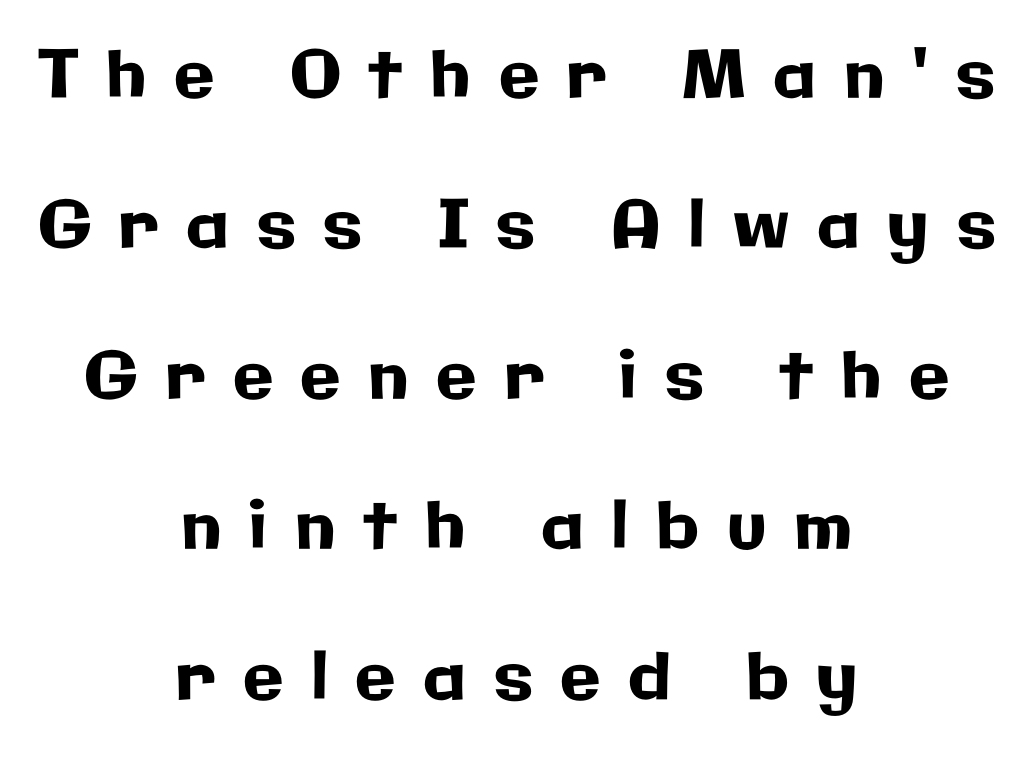
Short and long lines alike share a common midpoint. Honestly, the letter spacing is so wide it's the main thing you notice. Note: no serifs on the glyphs. Do the characters align in a grid? No, the font is proportional. Widely set lines give the paragraph a tall, airy silhouette.
